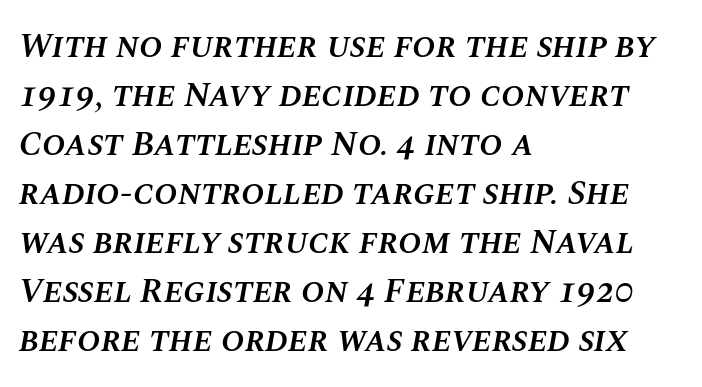
Q: Is the text bold? A: Semi-bold.
Q: Is the text italic (slanted)? A: Yes, it leans right by about 10 degrees.
Q: Is the text underlined? A: No.
Q: How is the paragraph aligned? A: Left-aligned.
Q: Is the spacing between letters normal or unusually wide? A: Normal.
Q: Is the spacing between lines tight, normal or loose? A: Normal.
Q: Width (condensed, normal, or wide)? A: Normal.
Q: Stroke contrast? A: Medium.
Q: x-height? A: Large.
Q: Monospaced? A: No.
